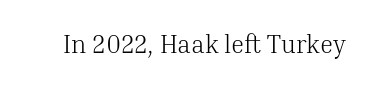
The image shows 25 px text type, upright; set normal letter spacing, not underlined.
